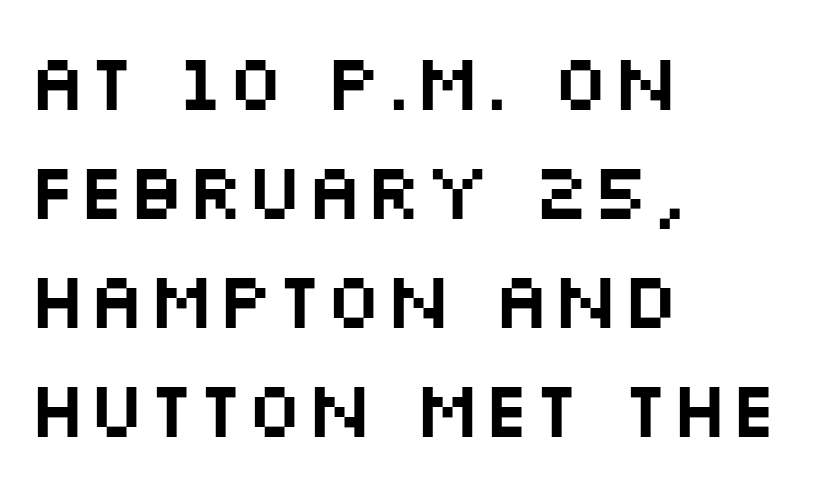
The image shows 79 px wide sans-serif type, upright; set left-aligned, normal line spacing (1.38x), normal letter spacing, not underlined; medium stroke contrast and a large x-height.
